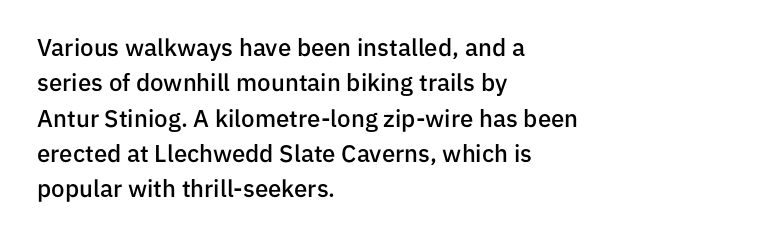
{"italic": "no", "bold": "semi", "underline": "no", "align": "left", "line_spacing": "normal", "line_spacing_ratio": 1.47, "letter_spacing": "normal", "letter_spacing_em": 0.0, "glyph_px": 24}
